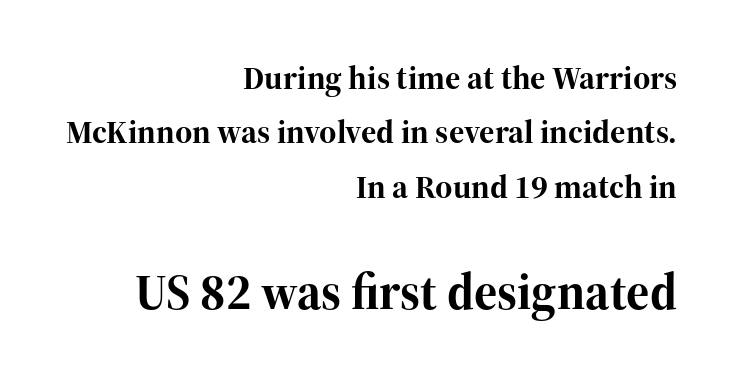
Yep, those are serifs on the letters. This layout puts the modest block above and the oversized block below. Standard letterfit; no display-style spreading of the glyphs. Decoration check: the copy has no underline. Unlike italic type, these characters show no tilt at all. If you measured baseline to baseline, you'd find a middling distance.
